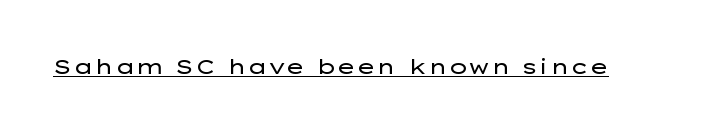
Italic: no, the glyphs are upright roman. You can see a thin bar hugging the bottom of the glyphs. Nothing heavy about these letters — not bold at all. Look at the tracking — it's just the regular setting, nothing added.
